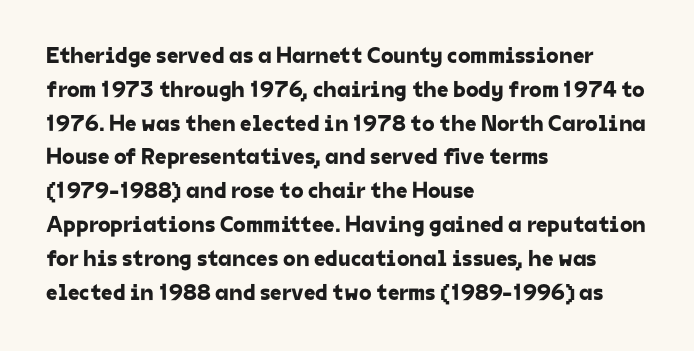
{"underline": "no", "align": "left", "line_spacing": "normal", "line_spacing_ratio": 1.47, "letter_spacing": "normal", "letter_spacing_em": 0.0, "glyph_px": 23}
